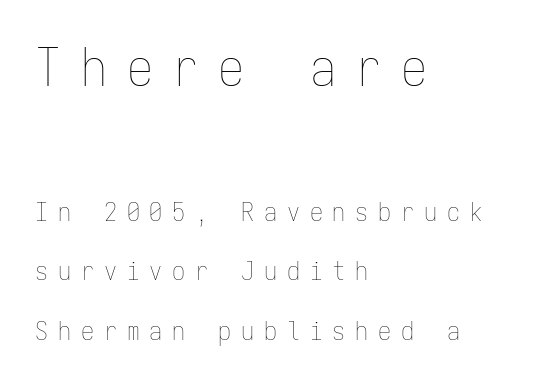
The image shows 52 px thin, condensed type, upright, monospaced; set left-aligned, loose line spacing (2.28x), unusually wide letter spacing (+0.38 em), not underlined; the first (top) block is 2.0x larger; low stroke contrast and a medium x-height.
